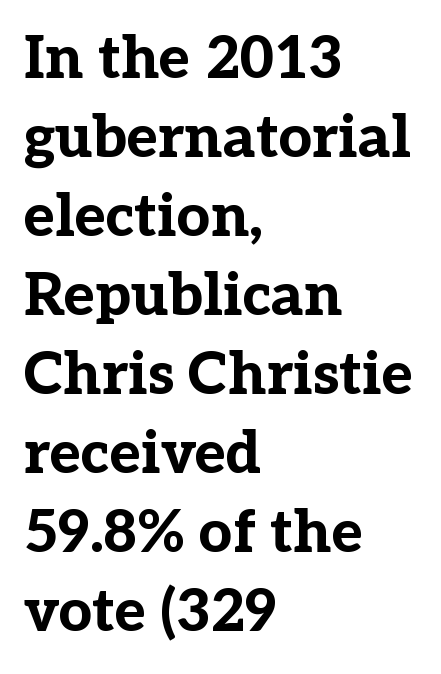
The image shows 59 px bold serif type, upright; set left-aligned, normal line spacing (1.34x), normal letter spacing, not underlined; low stroke contrast and a medium x-height.
